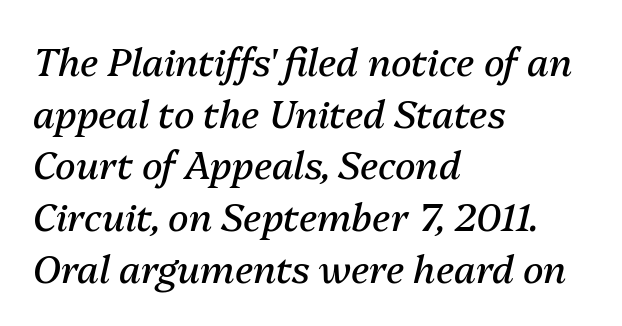
{"italic": "yes", "lean": "right", "slant_degrees": 13, "bold": "no", "weight": "regular", "width": "normal", "stroke_contrast": "medium", "x_height": "medium", "monospaced": "no", "underline": "no", "align": "left", "line_spacing": "normal", "line_spacing_ratio": 1.36, "letter_spacing": "normal", "letter_spacing_em": 0.0, "glyph_px": 38}
